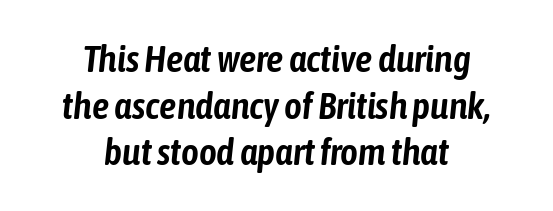
The image shows 38 px condensed type, italic (leaning right); set centered, line spacing 1.23x, normal letter spacing, not underlined; low stroke contrast and a medium x-height.
